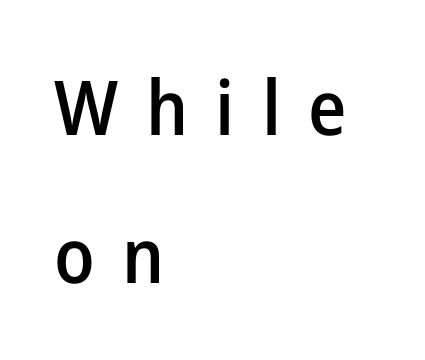
{"serif": "no", "italic": "no", "bold": "semi", "weight": "semibold", "width": "normal", "stroke_contrast": "low", "x_height": "medium", "monospaced": "no", "underline": "no", "align": "left", "line_spacing": "loose", "line_spacing_ratio": 1.95, "letter_spacing": "wide", "letter_spacing_em": 0.36, "glyph_px": 76}
